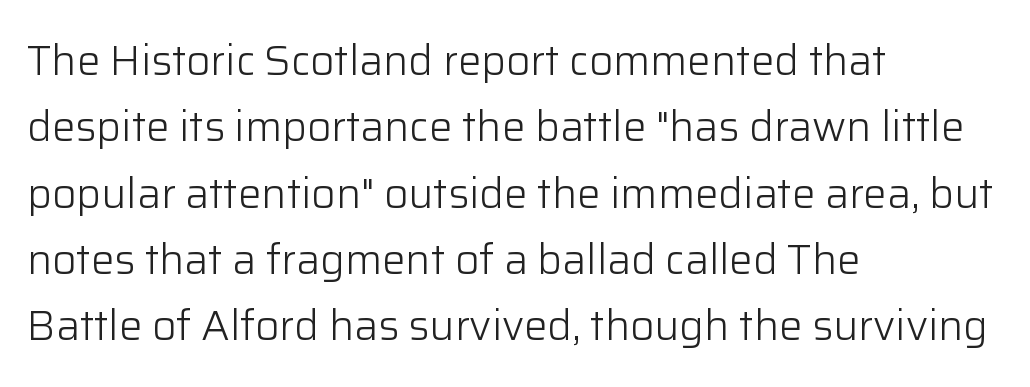
One glance says typical: line gaps are just what's usual. Typographically, this falls in the sans-serif category. No extra tracking has been applied to these lines. Underline: absent. Looks like regular typesetting: each glyph gets only the width it needs.
